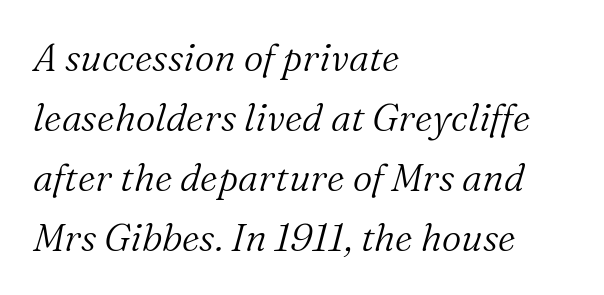
The image shows 38 px light serif type, italic (leaning right); set left-aligned, normal line spacing (1.58x), normal letter spacing, not underlined; medium stroke contrast and a medium x-height.
